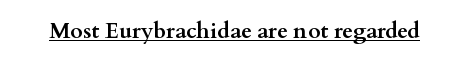
{"italic": "no", "bold": "yes", "underline": "yes", "letter_spacing": "normal", "letter_spacing_em": 0.0, "glyph_px": 22}
